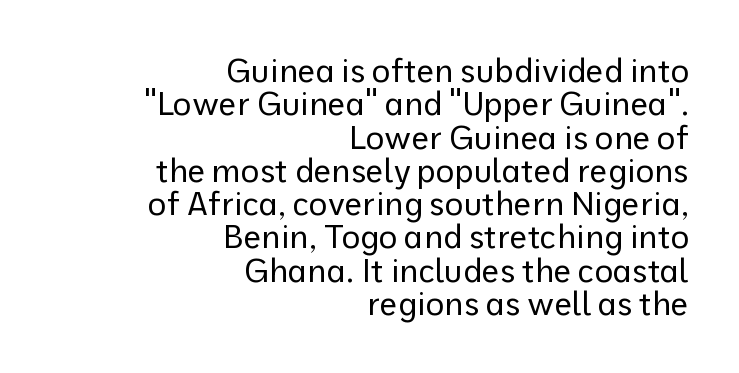
{"serif": "no", "italic": "no", "bold": "no", "weight": "regular", "width": "normal", "stroke_contrast": "low", "x_height": "medium", "monospaced": "no", "underline": "no", "align": "right", "line_spacing": "tight", "line_spacing_ratio": 1.04, "letter_spacing": "normal", "letter_spacing_em": 0.0, "glyph_px": 32}
